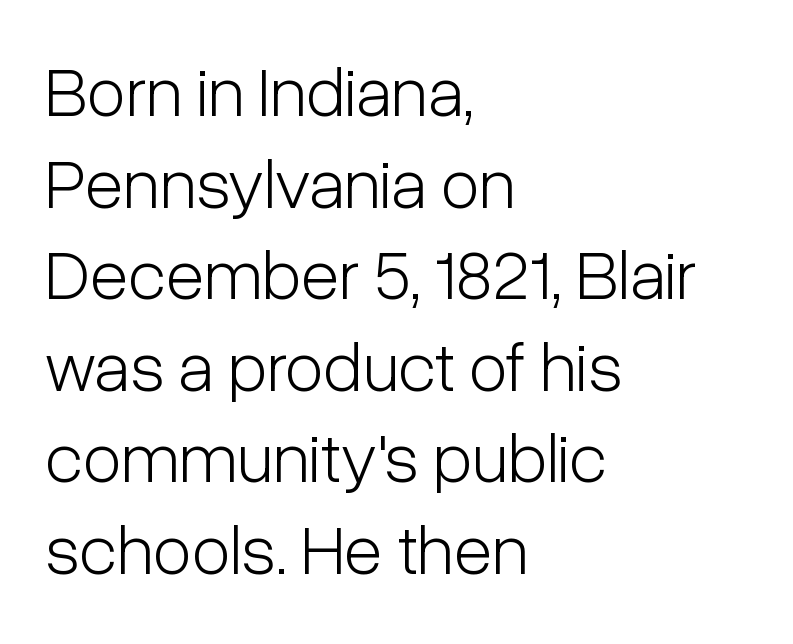
Q: Is the text bold? A: No.
Q: Is the text italic (slanted)? A: No, it is upright.
Q: Is the typeface a serif or a sans-serif typeface? A: Sans-serif.
Q: Is the text underlined? A: No.
Q: How is the paragraph aligned? A: Left-aligned.
Q: Is the spacing between letters normal or unusually wide? A: Normal.
Q: Is the spacing between lines tight, normal or loose? A: Normal.
Q: Width (condensed, normal, or wide)? A: Condensed.
Q: Stroke contrast? A: Low.
Q: x-height? A: Medium.
Q: Monospaced? A: No.
